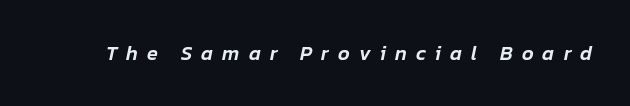
Q: Is the text italic (slanted)? A: Yes, it leans right by about 12 degrees.
Q: Is the text underlined? A: No.
Q: Is the spacing between letters normal or unusually wide? A: Unusually wide.
